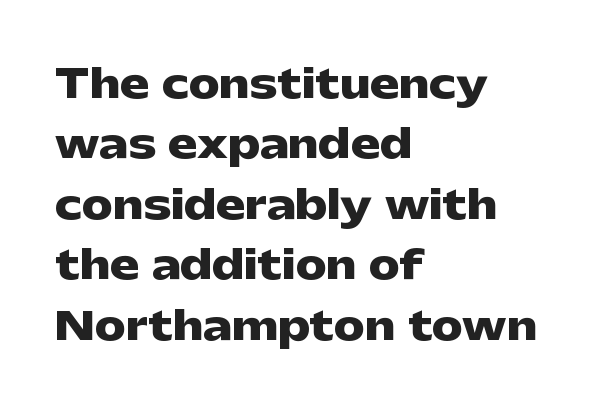
Q: Is the text bold? A: Yes.
Q: Is the text italic (slanted)? A: No, it is upright.
Q: Is the typeface a serif or a sans-serif typeface? A: Sans-serif.
Q: Is the text underlined? A: No.
Q: How is the paragraph aligned? A: Left-aligned.
Q: Is the spacing between letters normal or unusually wide? A: Normal.
Q: Is the spacing between lines tight, normal or loose? A: Normal.
Q: Width (condensed, normal, or wide)? A: Wide.
Q: Stroke contrast? A: Low.
Q: x-height? A: Medium.
Q: Monospaced? A: No.
